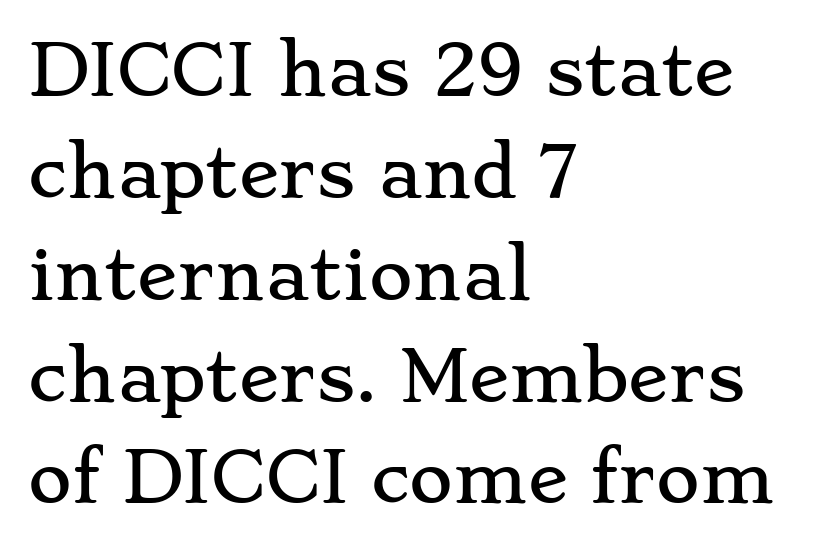
Descenders are the only things crossing below the line. Look at the bottom of the vertical strokes: they flare into serifs here. Inter-character spacing is left at the font's built-in metrics. Varying glyph widths throughout — classic text-font behaviour. The paragraph shown leans on its left margin.
